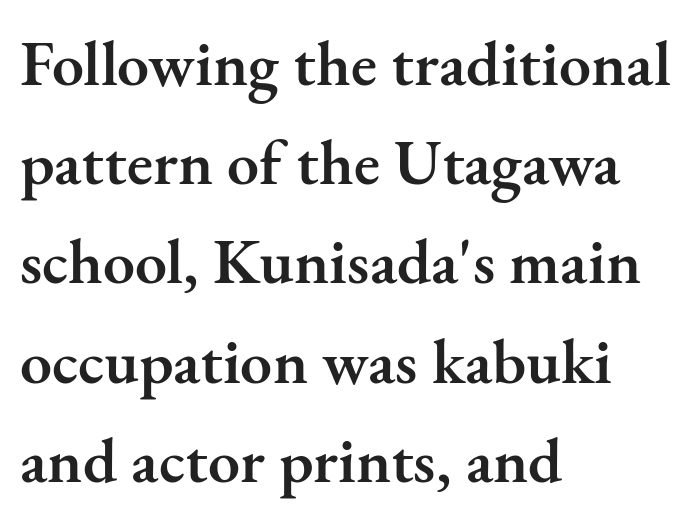
{"serif": "yes", "italic": "no", "bold": "semi", "weight": "semibold", "width": "normal", "stroke_contrast": "medium", "x_height": "small", "monospaced": "no", "underline": "no", "align": "left", "line_spacing": "normal", "line_spacing_ratio": 1.55, "letter_spacing": "normal", "letter_spacing_em": 0.0, "glyph_px": 64}
